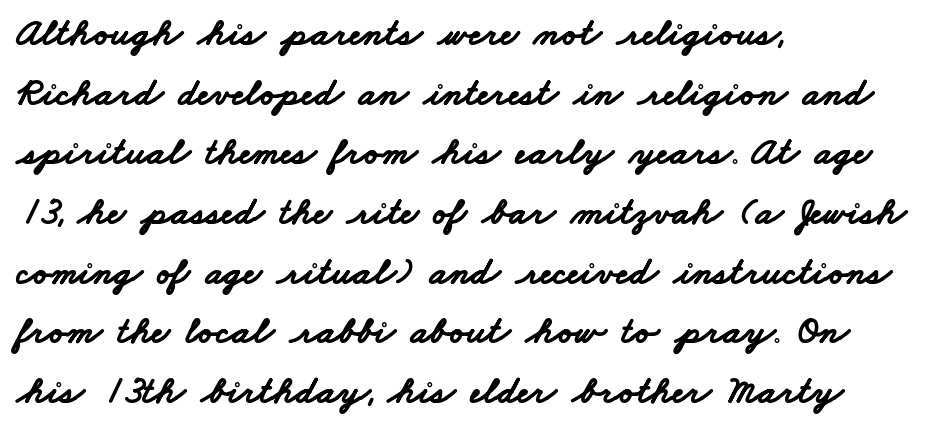
Q: Is the text bold? A: Yes.
Q: Is the typeface a serif or a sans-serif typeface? A: Sans-serif.
Q: Is the text underlined? A: No.
Q: How is the paragraph aligned? A: Left-aligned.
Q: Is the spacing between letters normal or unusually wide? A: Normal.
Q: Is the spacing between lines tight, normal or loose? A: Normal.
Q: Width (condensed, normal, or wide)? A: Wide.
Q: Stroke contrast? A: Low.
Q: x-height? A: Small.
Q: Monospaced? A: No.
